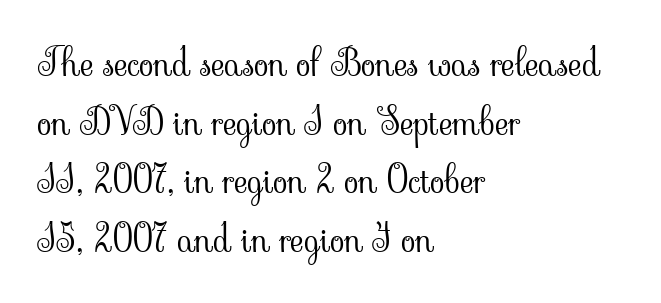
Q: Is the text bold? A: No.
Q: Is the text italic (slanted)? A: No, it is upright.
Q: Is the typeface a serif or a sans-serif typeface? A: Serif.
Q: Is the text underlined? A: No.
Q: How is the paragraph aligned? A: Left-aligned.
Q: Is the spacing between letters normal or unusually wide? A: Normal.
Q: Is the spacing between lines tight, normal or loose? A: Normal.
Q: Width (condensed, normal, or wide)? A: Normal.
Q: Stroke contrast? A: Low.
Q: x-height? A: Small.
Q: Monospaced? A: No.
